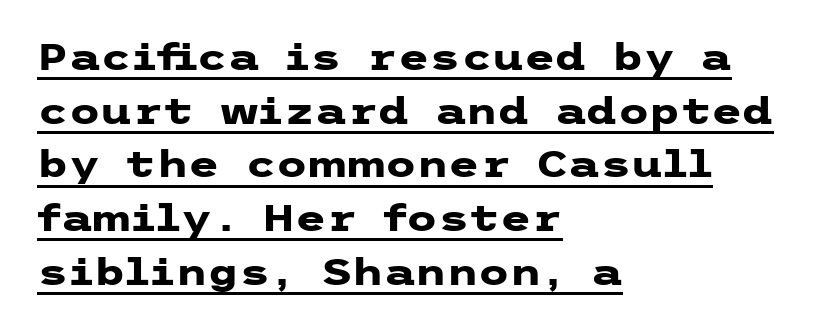
Glance below the letters and you will spot a drawn line. Spacing between characters is what you'd get straight out of the box. Summary of vertical rhythm: regular, with standard interline spacing. The type sits square on the baseline with zero lean. In terms of weight, the rendering is a true, heavy bold. The passage is arranged the way most books set body copy — flush left.
